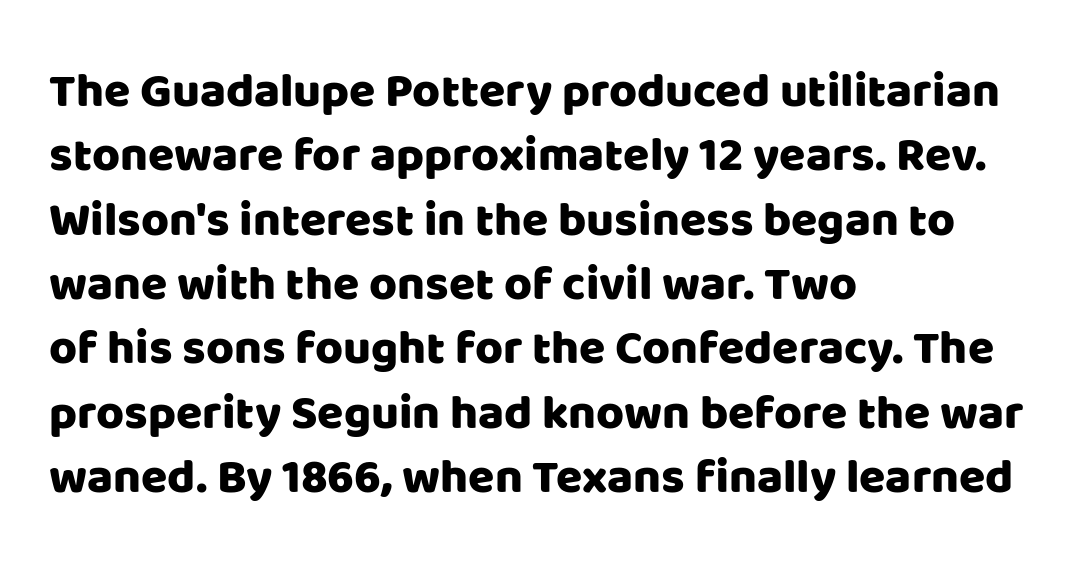
{"serif": "no", "italic": "no", "width": "normal", "stroke_contrast": "low", "x_height": "large", "monospaced": "no", "underline": "no", "align": "left", "line_spacing": "normal", "line_spacing_ratio": 1.34, "letter_spacing": "normal", "letter_spacing_em": 0.0, "glyph_px": 48}
